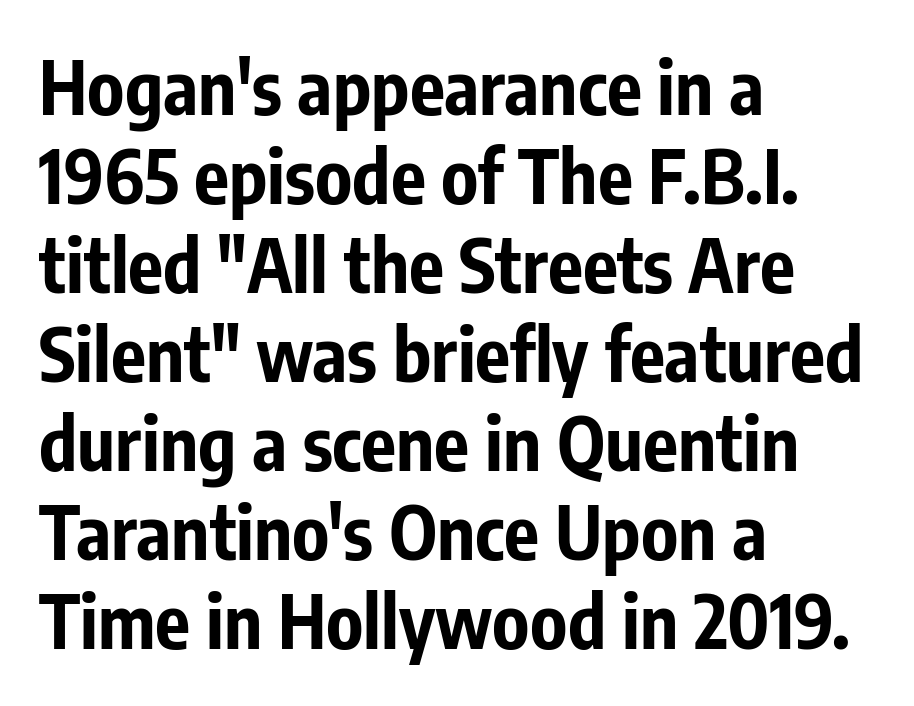
{"serif": "no", "italic": "no", "bold": "yes", "weight": "bold", "width": "condensed", "stroke_contrast": "low", "x_height": "medium", "monospaced": "no", "underline": "no", "align": "left", "line_spacing_ratio": 1.22, "letter_spacing": "normal", "letter_spacing_em": 0.0, "glyph_px": 73}
